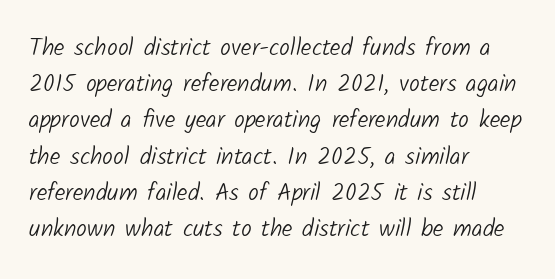
The image shows 24 px text type; set left-aligned, normal line spacing (1.51x), normal letter spacing, not underlined.
